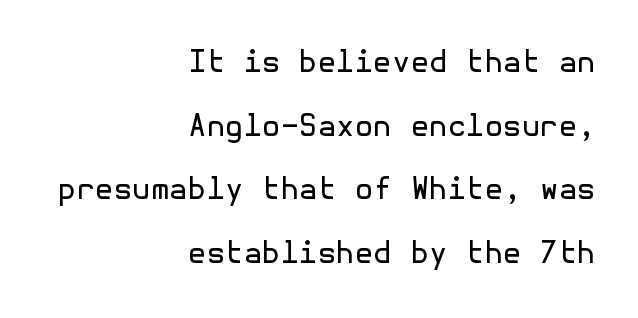
The image shows 30 px regular-weight sans-serif type, upright; set right-aligned, loose line spacing (2.12x), normal letter spacing, not underlined; a medium x-height.
